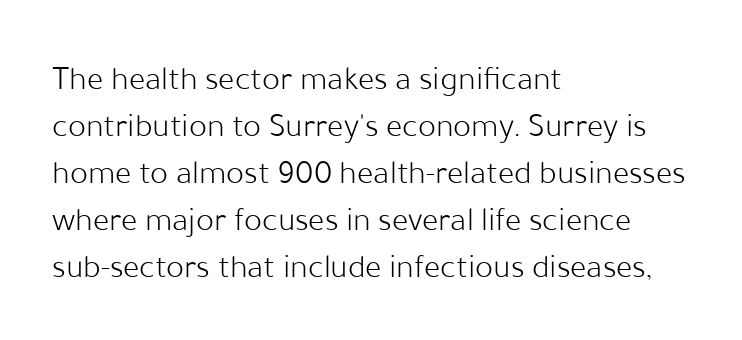
{"serif": "no", "italic": "no", "bold": "no", "weight": "light", "width": "normal", "stroke_contrast": "low", "x_height": "medium", "monospaced": "no", "underline": "no", "align": "left", "line_spacing": "normal", "line_spacing_ratio": 1.38, "letter_spacing": "normal", "letter_spacing_em": 0.0, "glyph_px": 34}
